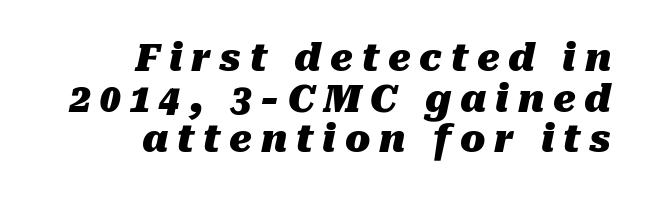
Letters rest on an invisible, unmarked baseline. Here the designer chose a conventional face with non-uniform glyph widths. Strokes here are thick enough to call this a true bold. The compositor pushed each line to the right boundary. A typesetter would mark this as italic.
